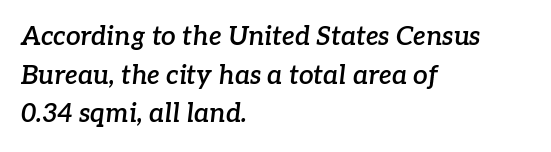
Vertically, the passage feels balanced, rows spaced as you'd expect. Look at the stroke-to-counter ratio: somewhat heavy, a semibold. If you drew a line through each stem, it would be angled. You could call the tracking neutral — neither tight nor loose. Has an underline been added? It has not.
